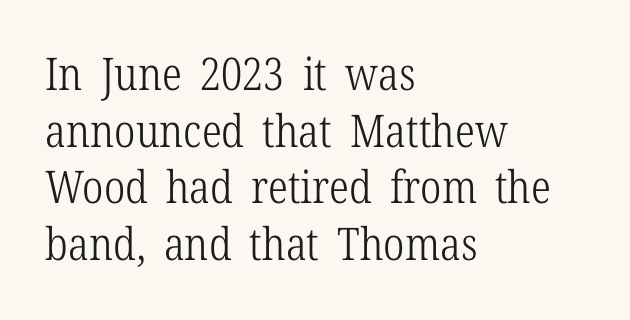
Q: Is the text bold? A: No.
Q: Is the text italic (slanted)? A: No, it is upright.
Q: Is the typeface a serif or a sans-serif typeface? A: Serif.
Q: Is the text underlined? A: No.
Q: How is the paragraph aligned? A: Left-aligned.
Q: Is the spacing between letters normal or unusually wide? A: Normal.
Q: Is the spacing between lines tight, normal or loose? A: Normal.
Q: Width (condensed, normal, or wide)? A: Condensed.
Q: Stroke contrast? A: Low.
Q: x-height? A: Medium.
Q: Monospaced? A: No.
